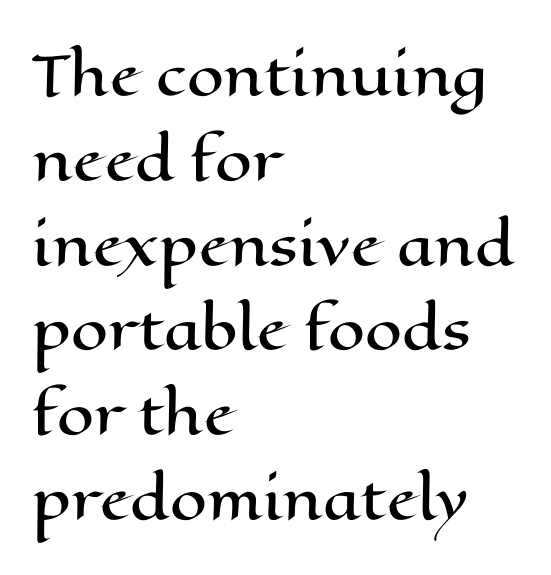
Q: Is the text italic (slanted)? A: No, it is upright.
Q: Is the text underlined? A: No.
Q: How is the paragraph aligned? A: Left-aligned.
Q: Is the spacing between letters normal or unusually wide? A: Normal.
Q: Is the spacing between lines tight, normal or loose? A: Normal.
Q: Width (condensed, normal, or wide)? A: Wide.
Q: Stroke contrast? A: High.
Q: x-height? A: Medium.
Q: Monospaced? A: No.
